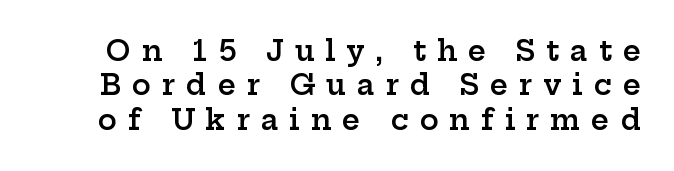
The image shows 28 px semibold, wide serif type, upright; set line spacing 1.23x, unusually wide letter spacing (+0.39 em), not underlined; low stroke contrast and a medium x-height.
